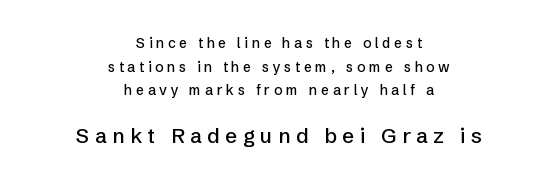
{"italic": "no", "underline": "no", "align": "center", "line_spacing": "normal", "line_spacing_ratio": 1.69, "letter_spacing": "wide", "letter_spacing_em": 0.26, "larger_block": "second", "size_ratio": 1.5, "glyph_px": 21}
